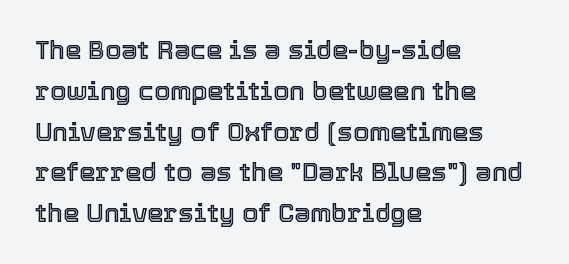
The image shows 26 px text type, upright; set left-aligned, normal line spacing (1.57x), normal letter spacing, not underlined.
